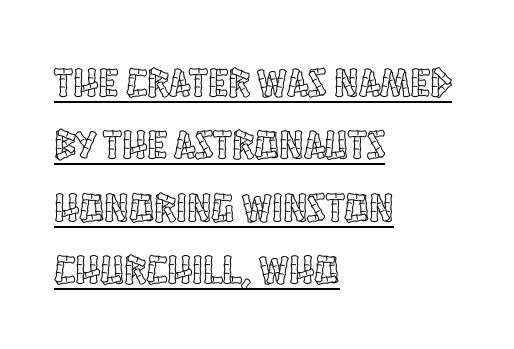
Q: Is the text italic (slanted)? A: No, it is upright.
Q: Is the text underlined? A: Yes.
Q: How is the paragraph aligned? A: Left-aligned.
Q: Is the spacing between letters normal or unusually wide? A: Normal.
Q: Is the spacing between lines tight, normal or loose? A: Normal.
Q: Width (condensed, normal, or wide)? A: Condensed.
Q: x-height? A: Large.
Q: Monospaced? A: No.
